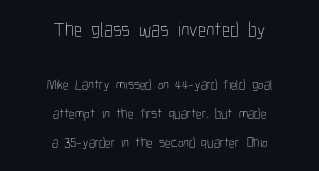
Q: Is the text bold? A: No.
Q: Is the text italic (slanted)? A: No, it is upright.
Q: Is the text underlined? A: No.
Q: How is the paragraph aligned? A: Centered.
Q: Is the spacing between letters normal or unusually wide? A: Normal.
Q: Is the spacing between lines tight, normal or loose? A: Loose.
Q: Which block of text is set in a larger size, the first (top) or the second (bottom)? A: The first (top) one.
